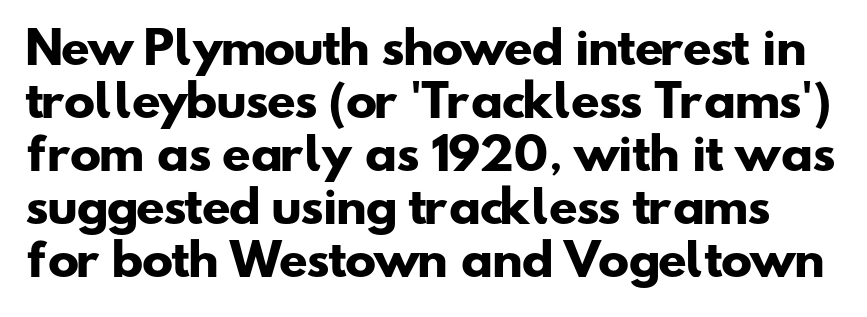
{"serif": "no", "bold": "yes", "weight": "heavy", "width": "wide", "stroke_contrast": "low", "x_height": "small", "monospaced": "no", "underline": "no", "line_spacing": "normal", "line_spacing_ratio": 1.26, "letter_spacing": "normal", "letter_spacing_em": 0.0, "glyph_px": 42}
